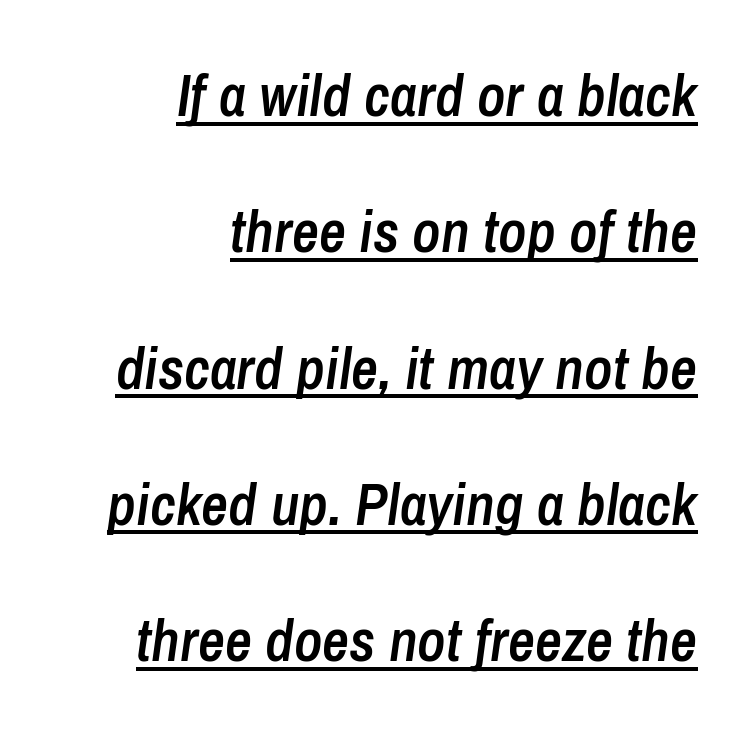
{"italic": "yes", "lean": "right", "slant_degrees": 8, "bold": "semi", "weight": "semibold", "width": "condensed", "stroke_contrast": "low", "x_height": "medium", "monospaced": "no", "underline": "yes", "align": "right", "line_spacing": "loose", "line_spacing_ratio": 2.31, "letter_spacing": "normal", "letter_spacing_em": 0.0, "glyph_px": 59}
